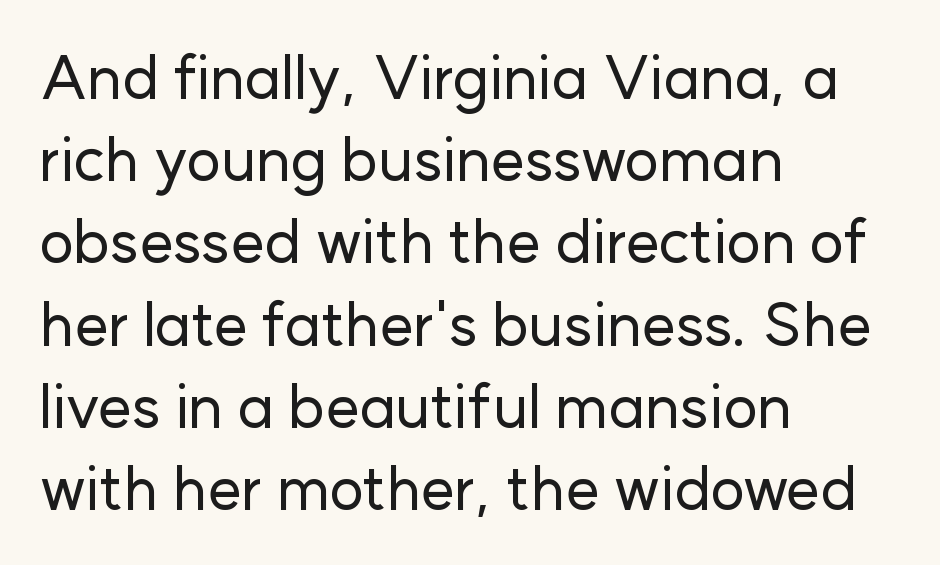
There is no visible air inserted between adjacent glyphs. Layout note: lines flush left. The specimen omits any rule beneath the text block's lines. Is this a sans? Yes — the strokes have no serifs. Each new line begins a customary step beneath the previous one. Every character sits straight up, as roman type does.
